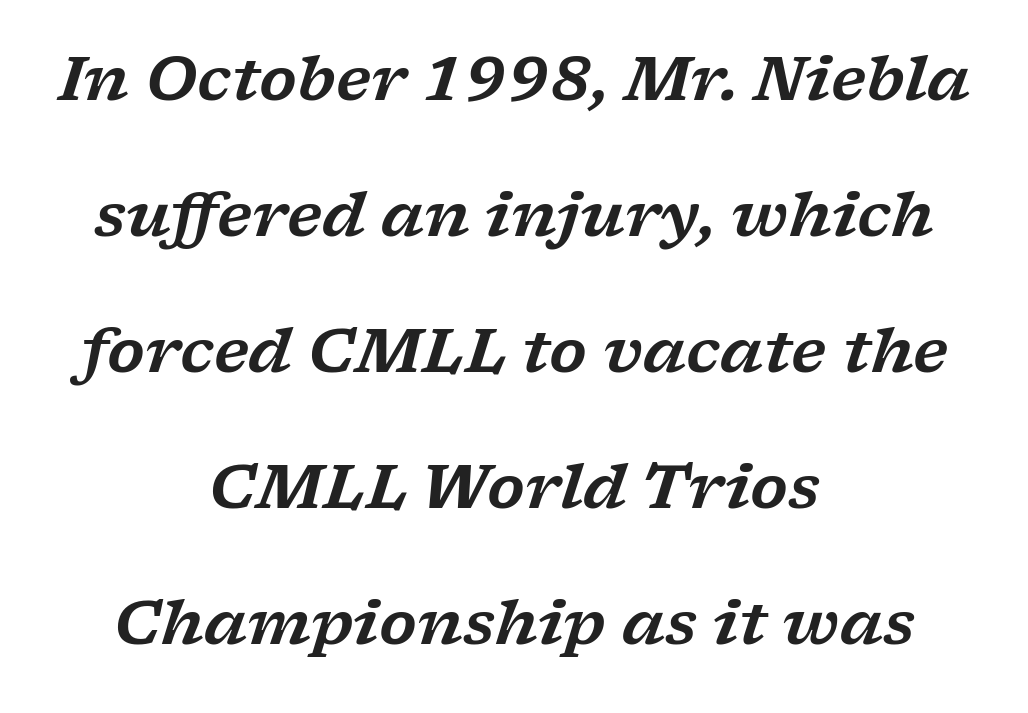
{"serif": "yes", "italic": "yes", "lean": "right", "slant_degrees": 17, "width": "wide", "stroke_contrast": "low", "x_height": "medium", "monospaced": "no", "underline": "no", "align": "center", "line_spacing": "loose", "line_spacing_ratio": 2.23, "letter_spacing": "normal", "letter_spacing_em": 0.0, "glyph_px": 61}
